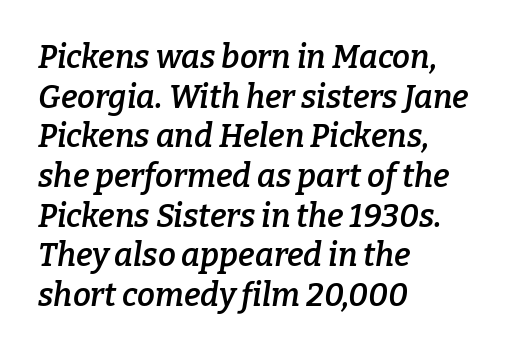
The image shows 32 px semibold serif type, italic (leaning right); set left-aligned, line spacing 1.24x, normal letter spacing, not underlined; low stroke contrast and a medium x-height.
